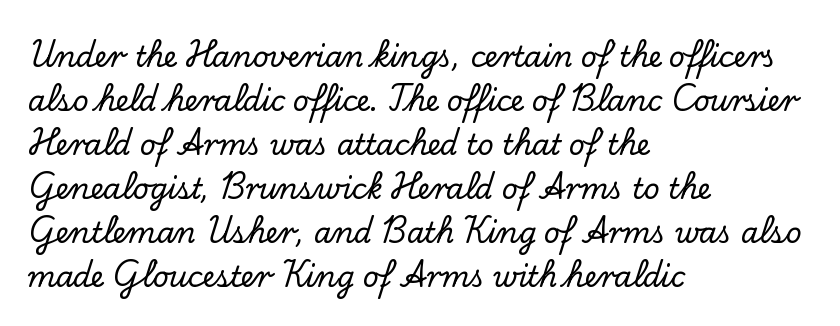
{"serif": "yes", "width": "normal", "stroke_contrast": "low", "x_height": "small", "monospaced": "no", "underline": "no", "align": "left", "line_spacing": "normal", "line_spacing_ratio": 1.57, "letter_spacing": "normal", "letter_spacing_em": 0.0, "glyph_px": 28}
